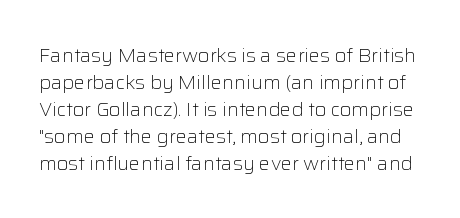
{"italic": "no", "bold": "no", "underline": "no", "line_spacing": "normal", "line_spacing_ratio": 1.35, "letter_spacing": "normal", "letter_spacing_em": 0.0, "glyph_px": 20}
